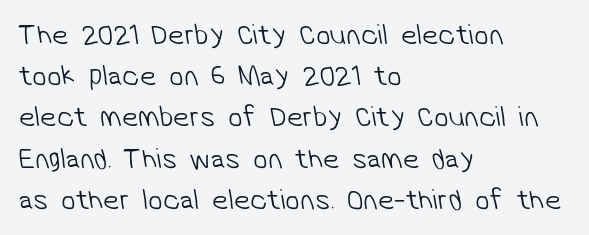
You could not count columns in this text — the font is proportionally spaced. This reads as an unemphasized weight, regular at the heaviest. In terms of letterspacing, this is plain default setting. The rendering shows plain stroke endings on the letterforms — a sans-serif design. In terms of leading, this rendering sits right in the middle.
